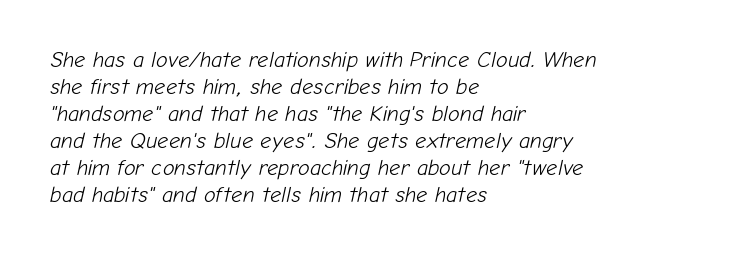
{"italic": "yes", "lean": "right", "slant_degrees": 12, "bold": "no", "underline": "no", "align": "left", "line_spacing_ratio": 1.23, "letter_spacing": "normal", "letter_spacing_em": 0.0, "glyph_px": 22}
